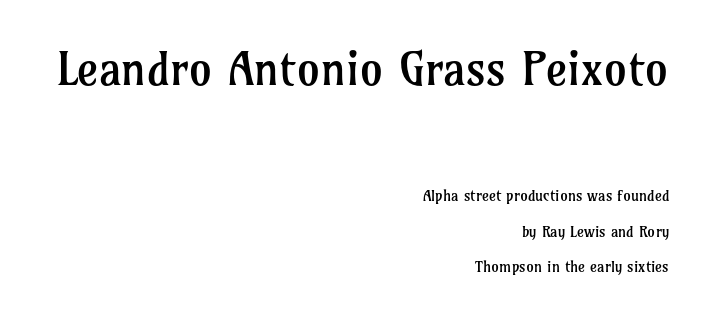
Varying glyph widths throughout — classic text-font behaviour. This layout puts the oversized block above and the modest block below. The passage shown is not underscored anywhere. A flush-right, rag-left setting is used for this passage. Unlike a clean sans, this face finishes its strokes with serifs.
